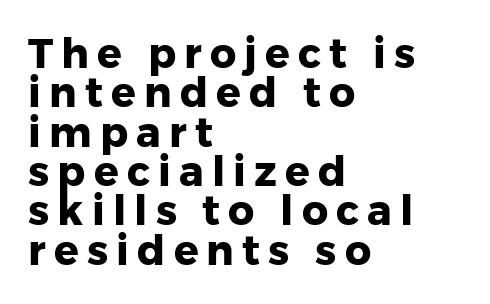
Q: Is the text bold? A: Yes.
Q: Is the text italic (slanted)? A: No, it is upright.
Q: Is the typeface a serif or a sans-serif typeface? A: Sans-serif.
Q: Is the text underlined? A: No.
Q: How is the paragraph aligned? A: Left-aligned.
Q: Is the spacing between letters normal or unusually wide? A: Unusually wide.
Q: Is the spacing between lines tight, normal or loose? A: Tight.
Q: Width (condensed, normal, or wide)? A: Normal.
Q: Stroke contrast? A: Low.
Q: x-height? A: Medium.
Q: Monospaced? A: No.
